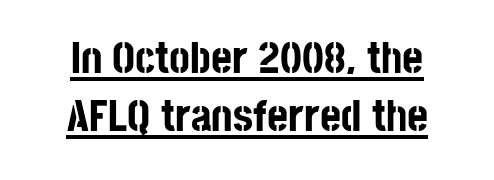
Q: Is the text bold? A: Yes.
Q: Is the text italic (slanted)? A: No, it is upright.
Q: Is the typeface a serif or a sans-serif typeface? A: Sans-serif.
Q: Is the text underlined? A: Yes.
Q: How is the paragraph aligned? A: Centered.
Q: Is the spacing between letters normal or unusually wide? A: Normal.
Q: Is the spacing between lines tight, normal or loose? A: Normal.
Q: Width (condensed, normal, or wide)? A: Condensed.
Q: Stroke contrast? A: Low.
Q: x-height? A: Large.
Q: Monospaced? A: No.
